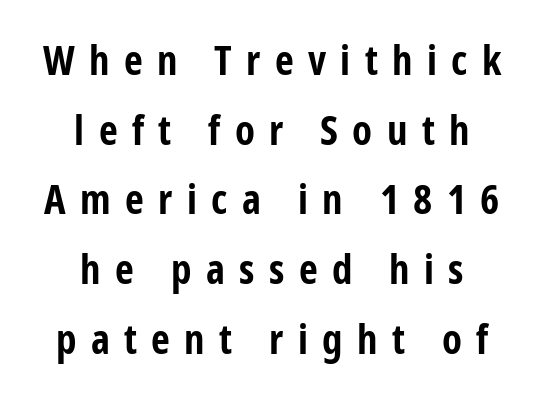
{"serif": "no", "italic": "no", "bold": "yes", "weight": "bold", "width": "condensed", "stroke_contrast": "low", "x_height": "medium", "monospaced": "no", "underline": "no", "align": "center", "line_spacing": "normal", "line_spacing_ratio": 1.7, "letter_spacing": "wide", "letter_spacing_em": 0.35, "glyph_px": 41}
